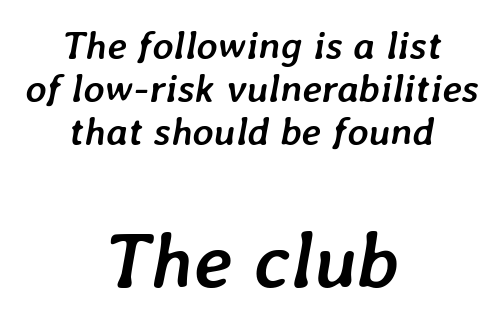
The lower block of text is set noticeably larger than the block above it. The font's italic variant was chosen for this text. These lines carry a lot of weight — the face is fully bold. Is this a fixed-width face? No — the glyphs have proportional, varying widths.
